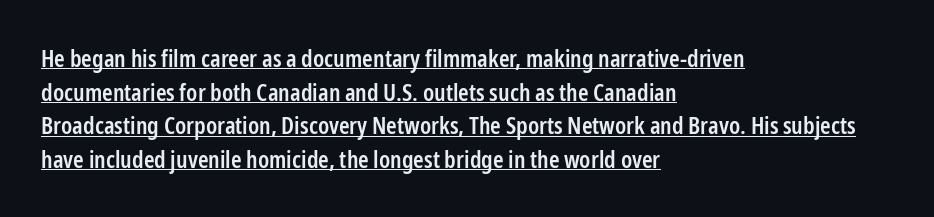
The image shows 24 px text type, upright; set left-aligned, normal line spacing (1.4x), normal letter spacing, underlined.
